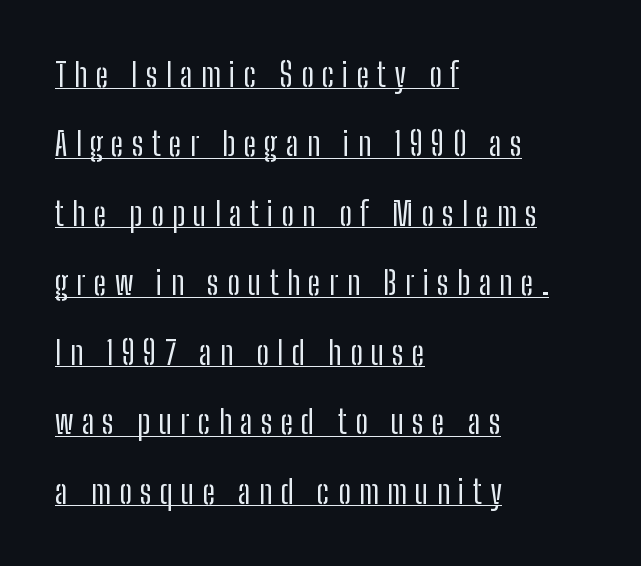
Underlining? Definitely there. Is the type heavy? It reads as light-to-regular instead. Unlike italic type, these characters show no tilt at all. Line spacing here is loose. The rendering uses natural spacing where letterforms have individual widths. These lines have a slow, spaced-out rhythm from letter to letter.
